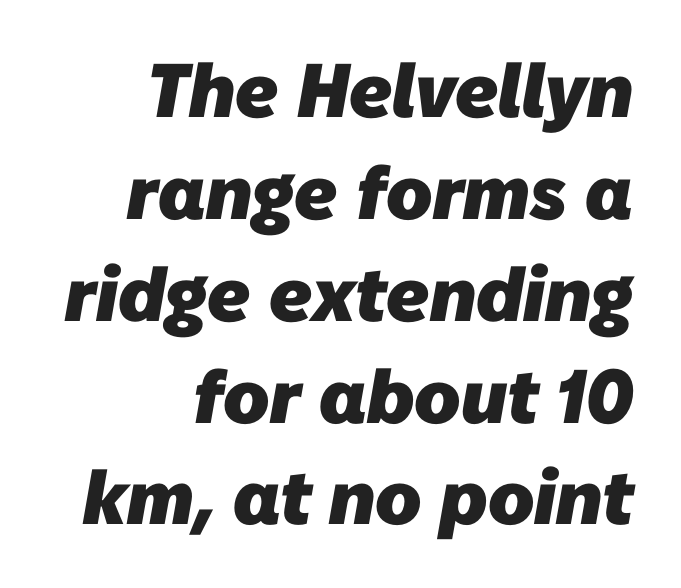
The image shows 76 px heavy sans-serif type; set right-aligned, normal line spacing (1.34x), normal letter spacing, not underlined; low stroke contrast and a medium x-height.
